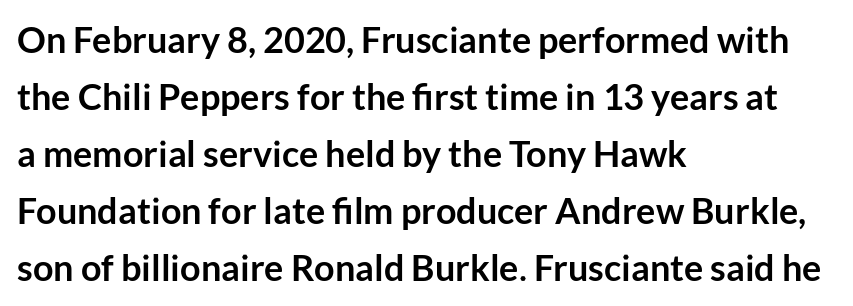
Successive baselines arrive at the customary interval. Students, note that the glyphs here touch the page at normal intervals. The rendering anchors every line to the left-hand side. Only glyphs here, with clear space below each row.
